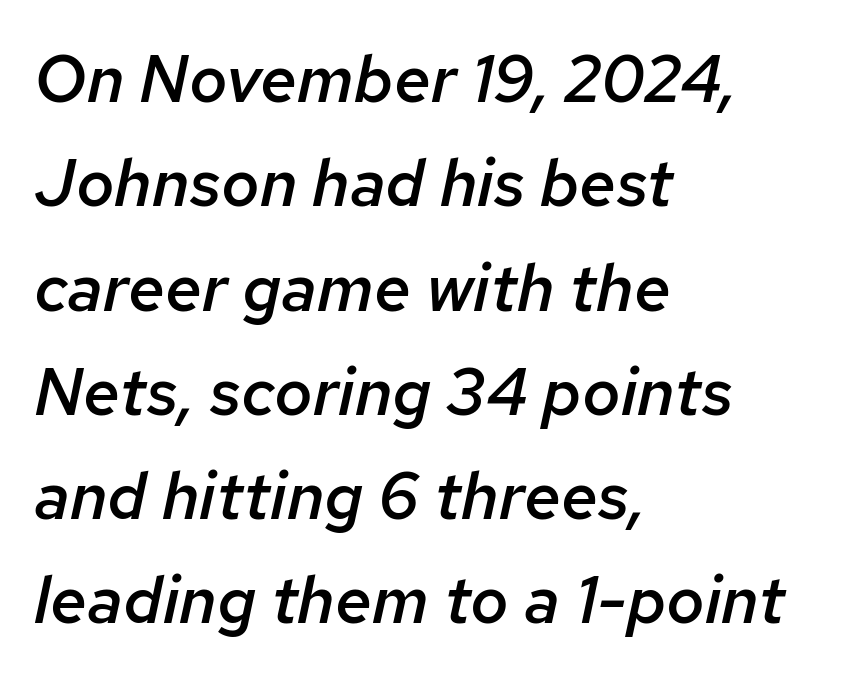
Q: Is the text bold? A: Semi-bold.
Q: Is the text italic (slanted)? A: Yes, it leans right by about 12 degrees.
Q: Is the text underlined? A: No.
Q: How is the paragraph aligned? A: Left-aligned.
Q: Is the spacing between letters normal or unusually wide? A: Normal.
Q: Is the spacing between lines tight, normal or loose? A: Normal.
Q: Width (condensed, normal, or wide)? A: Normal.
Q: Stroke contrast? A: Low.
Q: x-height? A: Medium.
Q: Monospaced? A: No.
